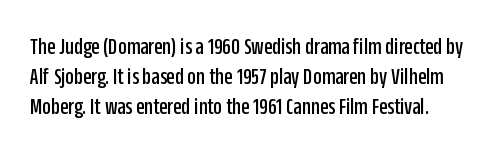
Q: Is the text italic (slanted)? A: No, it is upright.
Q: Is the text underlined? A: No.
Q: How is the paragraph aligned? A: Left-aligned.
Q: Is the spacing between letters normal or unusually wide? A: Normal.
Q: Is the spacing between lines tight, normal or loose? A: Normal.
